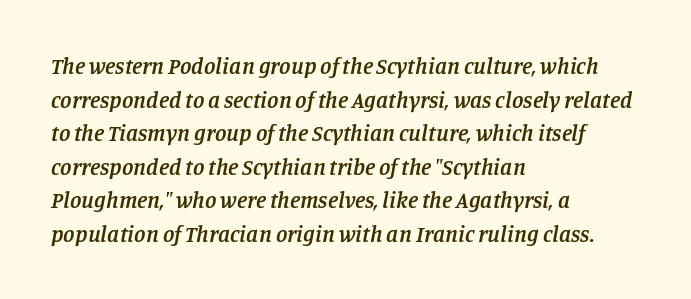
Q: Is the text bold? A: Semi-bold.
Q: Is the text italic (slanted)? A: Yes, it leans right by about 11 degrees.
Q: Is the text underlined? A: No.
Q: How is the paragraph aligned? A: Left-aligned.
Q: Is the spacing between letters normal or unusually wide? A: Normal.
Q: Is the spacing between lines tight, normal or loose? A: Normal.
